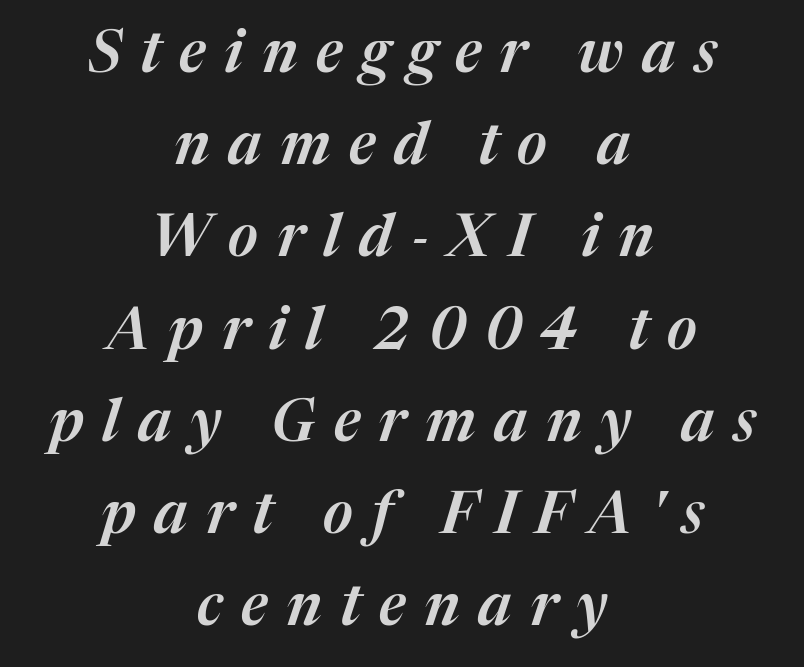
Proportional: the letters do not fall into vertical columns. Layout note: lines centered. The lettering tilts uniformly, giving the passage an italic look. The glyphs are unaccompanied by any horizontal stroke below them. The line texture is sparse and dotted thanks to wide tracking.
